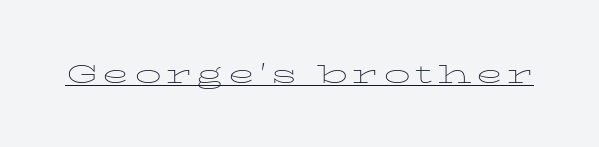
This is not heavy type; no bold has been used. A roman cut, with each character standing at attention. Is there an underline? Yes — a line sits under the letters.
